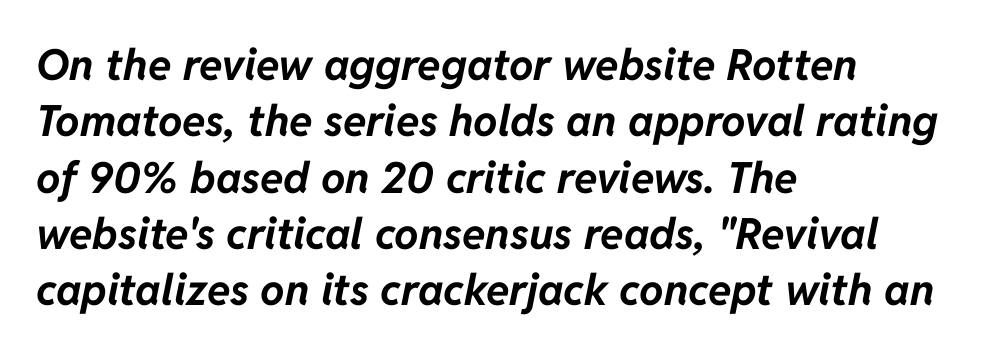
{"italic": "yes", "lean": "right", "slant_degrees": 11, "bold": "yes", "weight": "bold", "width": "normal", "stroke_contrast": "low", "x_height": "medium", "monospaced": "no", "underline": "no", "align": "left", "line_spacing": "normal", "line_spacing_ratio": 1.31, "letter_spacing": "normal", "letter_spacing_em": 0.0, "glyph_px": 43}
